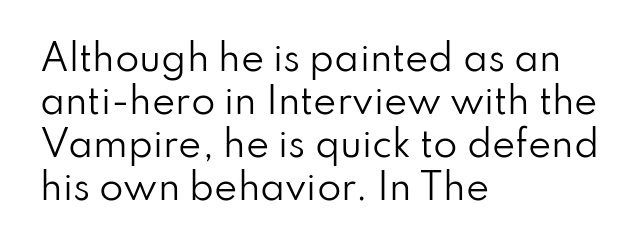
The text was rendered using a sans face with plain stroke endings. Ordinary non-slanted type is in use. Note the varied advance widths — an 'i' is clearly narrower than an 'm'. No extra tracking has been applied to these lines.
